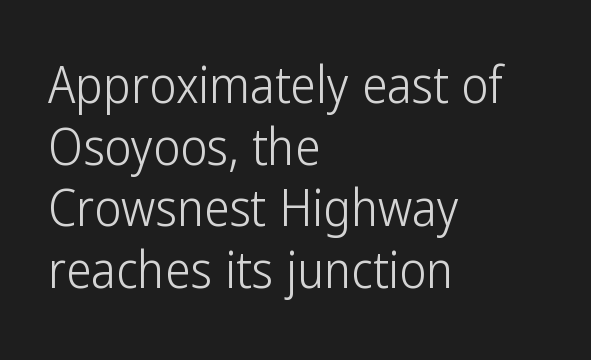
The image shows 51 px light, condensed sans-serif type, upright; set left-aligned, line spacing 1.21x, normal letter spacing, not underlined; low stroke contrast and a medium x-height.
